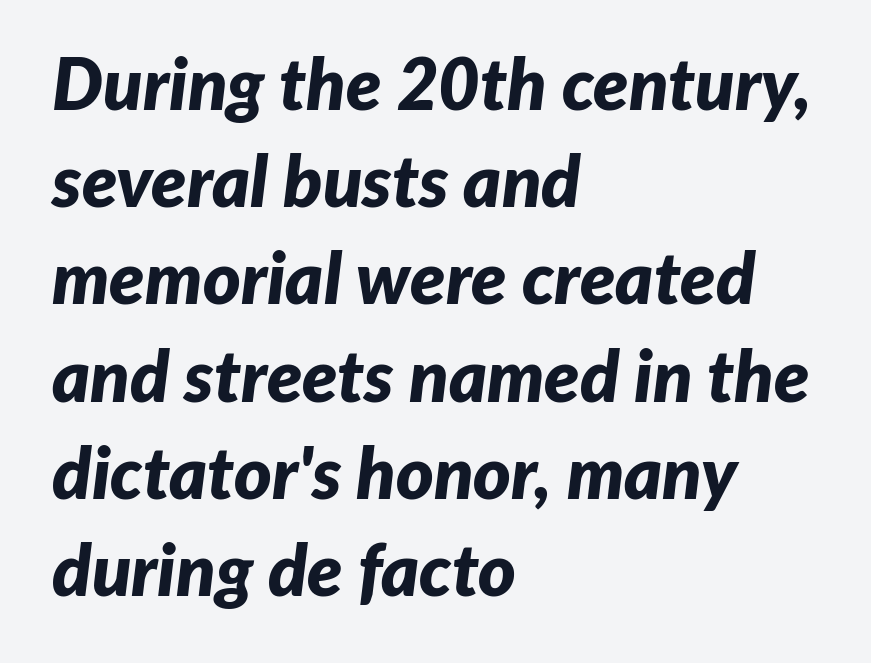
{"italic": "yes", "lean": "right", "slant_degrees": 7, "bold": "yes", "weight": "bold", "width": "normal", "stroke_contrast": "low", "x_height": "medium", "monospaced": "no", "underline": "no", "align": "left", "line_spacing": "normal", "line_spacing_ratio": 1.35, "letter_spacing": "normal", "letter_spacing_em": 0.0, "glyph_px": 72}
